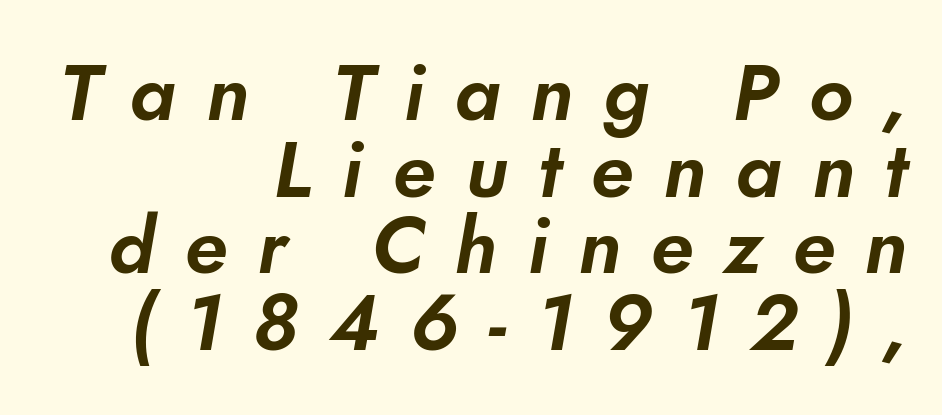
The gap between lines stays unmarked. The tracking reads as deliberately expanded to a designer's eye. The space between consecutive lines is stingy. The text was rendered using a sans face with plain stroke endings. Typeset ragged left — the right edge is the straight one.
